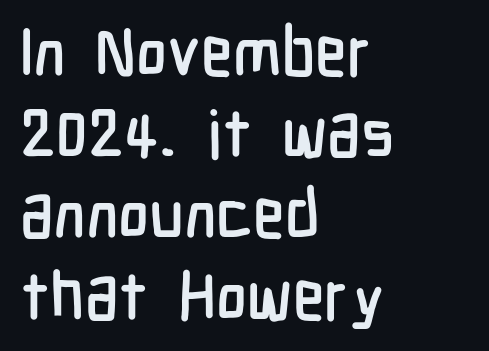
Q: Is the text italic (slanted)? A: No, it is upright.
Q: Is the typeface a serif or a sans-serif typeface? A: Sans-serif.
Q: Is the text underlined? A: No.
Q: How is the paragraph aligned? A: Left-aligned.
Q: Is the spacing between letters normal or unusually wide? A: Normal.
Q: Width (condensed, normal, or wide)? A: Condensed.
Q: Stroke contrast? A: Low.
Q: x-height? A: Medium.
Q: Monospaced? A: No.
